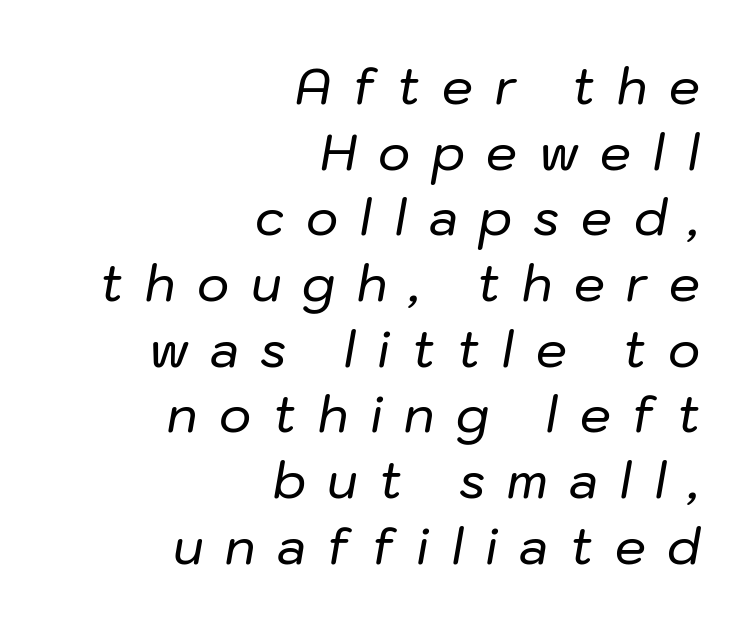
{"italic": "yes", "lean": "right", "slant_degrees": 10, "width": "normal", "stroke_contrast": "low", "x_height": "medium", "monospaced": "no", "underline": "no", "align": "right", "line_spacing": "normal", "line_spacing_ratio": 1.34, "letter_spacing": "wide", "letter_spacing_em": 0.44, "glyph_px": 49}
